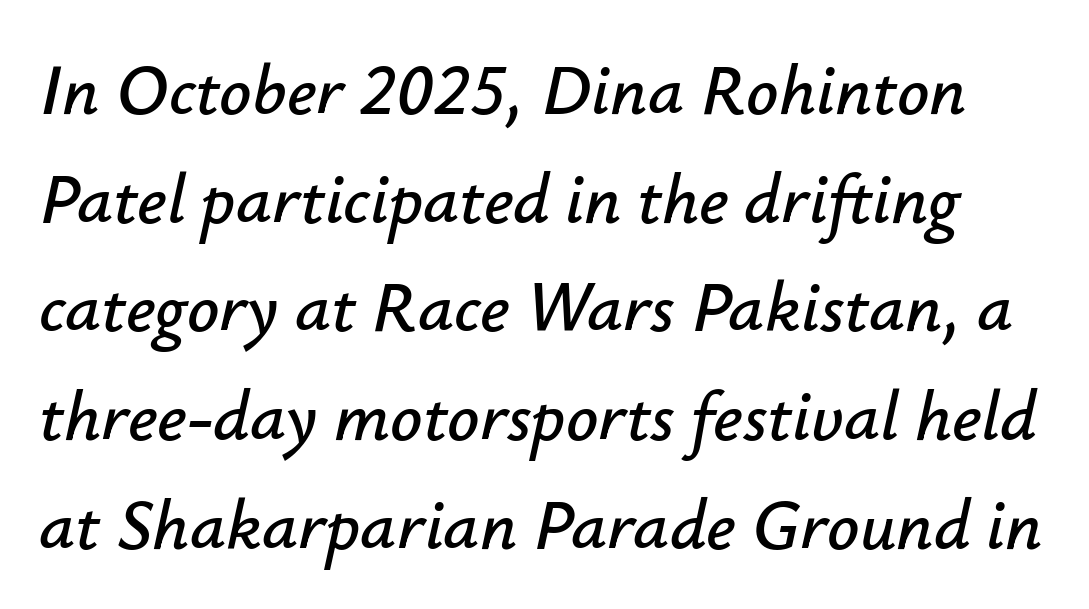
Q: Is the text italic (slanted)? A: Yes, it leans right by about 12 degrees.
Q: Is the text underlined? A: No.
Q: Is the spacing between letters normal or unusually wide? A: Normal.
Q: Is the spacing between lines tight, normal or loose? A: Normal.
Q: Width (condensed, normal, or wide)? A: Normal.
Q: Stroke contrast? A: Low.
Q: x-height? A: Small.
Q: Monospaced? A: No.
